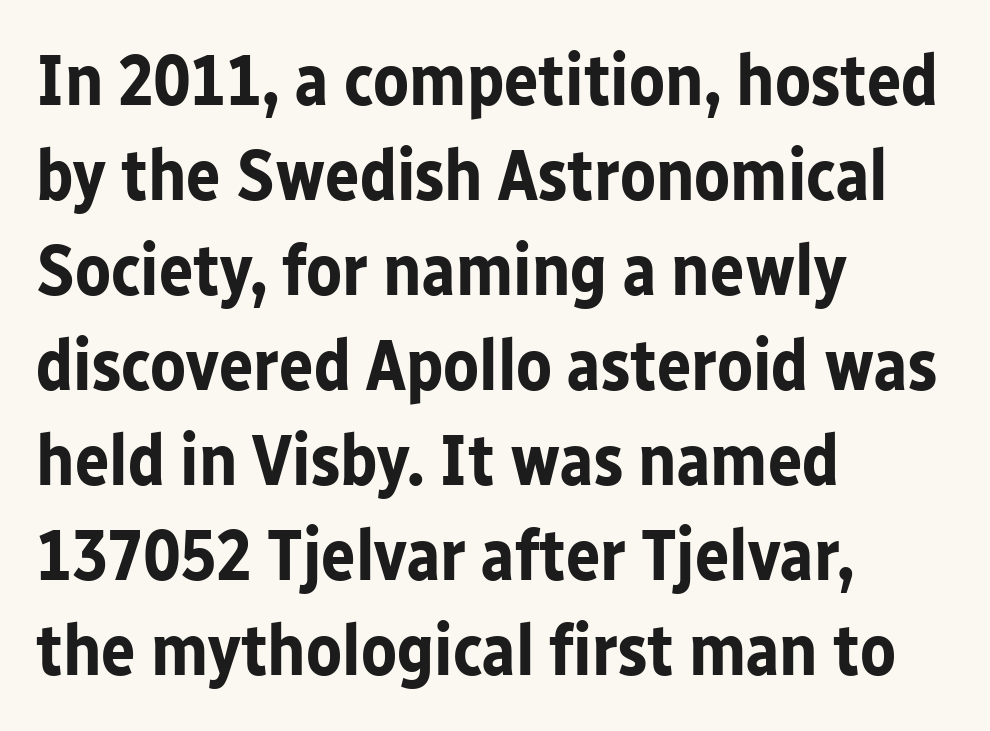
{"serif": "no", "italic": "no", "bold": "yes", "weight": "bold", "width": "normal", "stroke_contrast": "low", "x_height": "medium", "monospaced": "no", "underline": "no", "align": "left", "line_spacing": "normal", "line_spacing_ratio": 1.32, "letter_spacing": "normal", "letter_spacing_em": 0.0, "glyph_px": 72}
